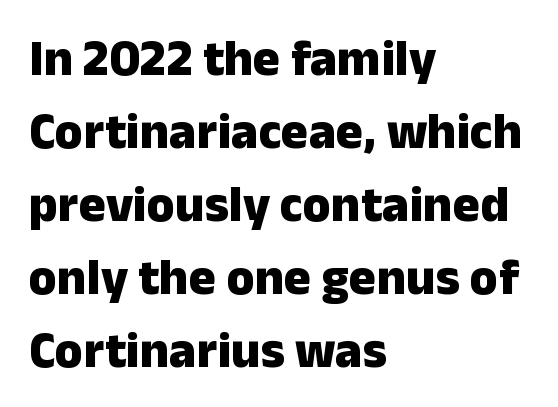
The image shows 51 px heavy sans-serif type, upright; set left-aligned, normal line spacing (1.43x), normal letter spacing, not underlined; low stroke contrast and a medium x-height.
